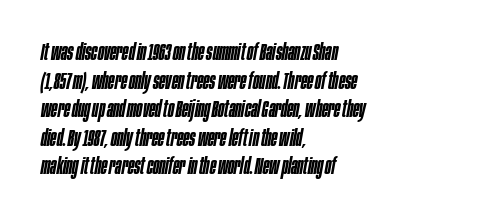
Q: Is the text bold? A: Semi-bold.
Q: Is the text italic (slanted)? A: Yes, it leans right by about 10 degrees.
Q: Is the text underlined? A: No.
Q: How is the paragraph aligned? A: Left-aligned.
Q: Is the spacing between letters normal or unusually wide? A: Normal.
